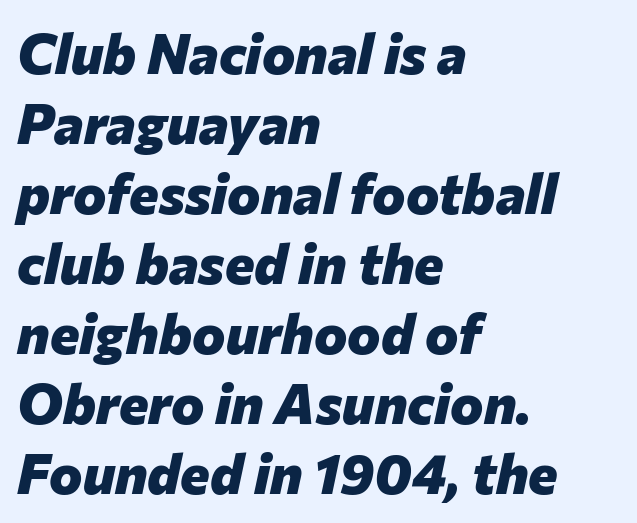
I'd describe the lettering as bold — thick and assertive. This rendering uses left alignment, leaving the right contour irregular. The rendering uses natural spacing where letterforms have individual widths. The specimen reads as italic at a glance. These lines keep a tight, regular rhythm from letter to letter.
